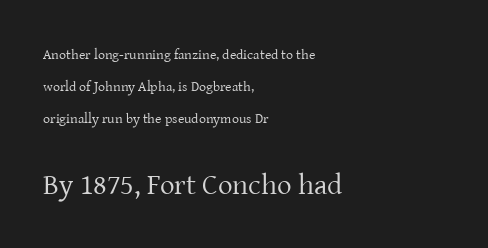
{"serif": "yes", "italic": "no", "bold": "no", "weight": "regular", "width": "normal", "stroke_contrast": "low", "x_height": "medium", "monospaced": "no", "underline": "no", "align": "left", "line_spacing": "loose", "line_spacing_ratio": 2.27, "letter_spacing": "normal", "letter_spacing_em": 0.0, "larger_block": "second", "size_ratio": 2.07, "glyph_px": 29}
